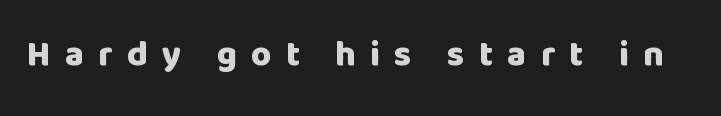
{"serif": "no", "italic": "no", "bold": "yes", "weight": "heavy", "width": "normal", "stroke_contrast": "low", "x_height": "large", "monospaced": "no", "underline": "no", "letter_spacing": "wide", "letter_spacing_em": 0.41, "glyph_px": 35}
